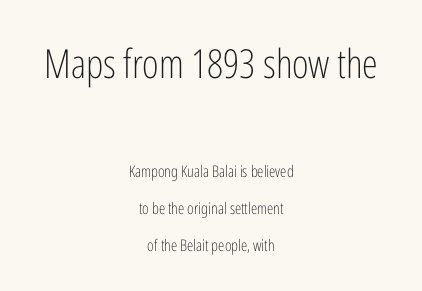
Widely set lines give the paragraph a tall, airy silhouette. Here the designer chose a conventional face with non-uniform glyph widths. Between one letter and the next there's only the usual sliver of space. This sample uses an upright cut, with every glyph sitting square on the baseline.
